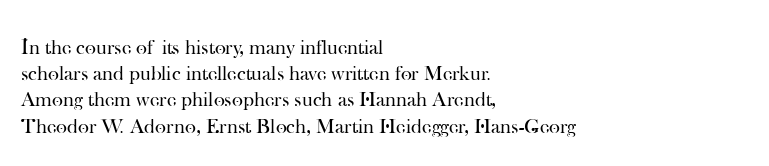
Does extra space separate the letters? No, they use regular spacing. Layout note: lines flush left. The area under the type is left untouched. This reads as an unemphasized weight, regular at the heaviest. This is roman type, the default non-slanted kind. Vertical spacing — default.
